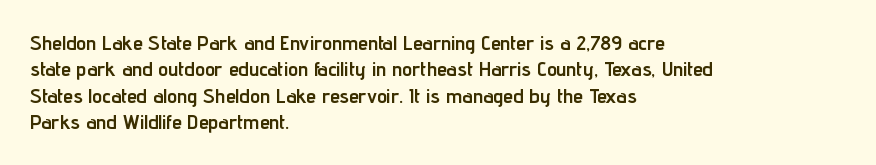
Q: Is the text bold? A: Yes.
Q: Is the text italic (slanted)? A: No, it is upright.
Q: Is the text underlined? A: No.
Q: How is the paragraph aligned? A: Left-aligned.
Q: Is the spacing between letters normal or unusually wide? A: Normal.
Q: Is the spacing between lines tight, normal or loose? A: Normal.
